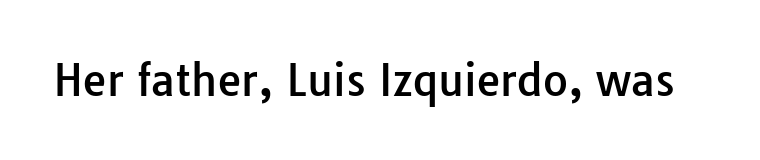
The image shows 43 px sans-serif type, upright; set normal letter spacing, not underlined; low stroke contrast and a medium x-height.
